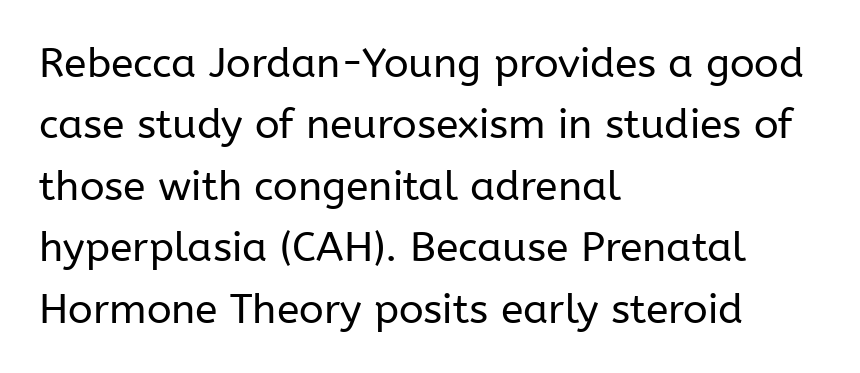
Q: Is the text bold? A: No.
Q: Is the text italic (slanted)? A: No, it is upright.
Q: Is the typeface a serif or a sans-serif typeface? A: Sans-serif.
Q: Is the text underlined? A: No.
Q: How is the paragraph aligned? A: Left-aligned.
Q: Is the spacing between letters normal or unusually wide? A: Normal.
Q: Is the spacing between lines tight, normal or loose? A: Normal.
Q: Width (condensed, normal, or wide)? A: Normal.
Q: Stroke contrast? A: Low.
Q: x-height? A: Medium.
Q: Monospaced? A: No.
